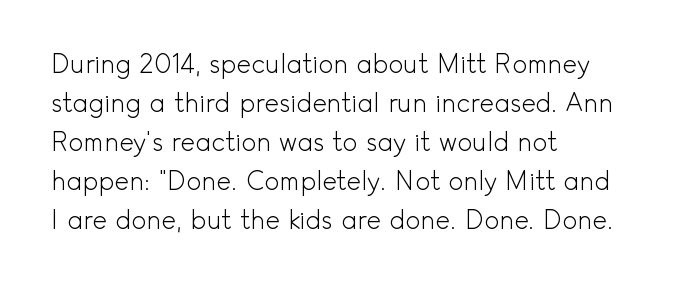
The space between consecutive lines is moderate. In terms of letterspacing, this is plain default setting. This rendering features lettering with no underline. Is the stroke heavy? The answer is a plain regular-or-lighter.
